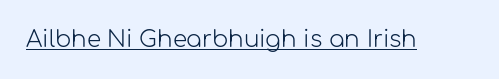
The image shows 23 px text type, upright; set normal letter spacing, underlined.
